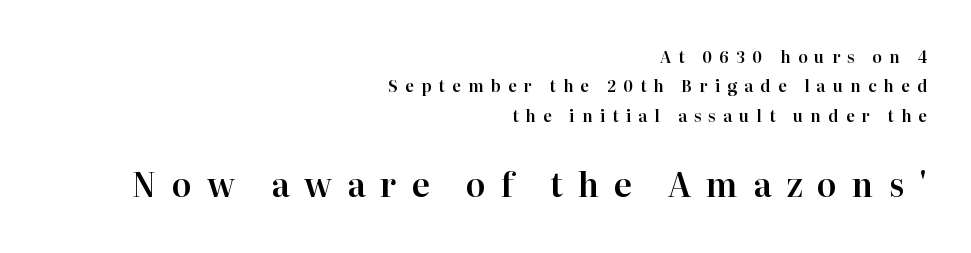
The rendering anchors every line to the right-hand side. Italic: no, the glyphs are upright roman. Beneath every word, the page is bare. These lines have a slow, spaced-out rhythm from letter to letter.
